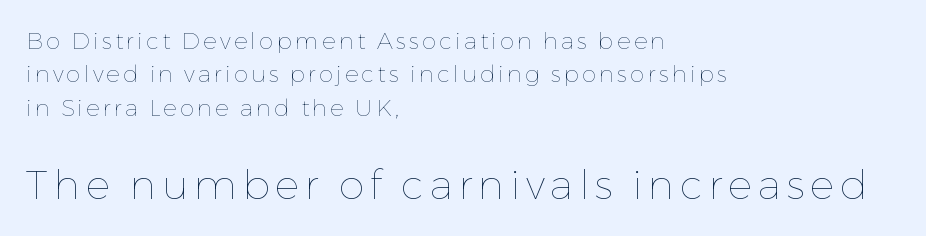
{"italic": "no", "bold": "no", "weight": "thin", "width": "normal", "stroke_contrast": "low", "x_height": "medium", "monospaced": "no", "underline": "no", "align": "left", "line_spacing": "normal", "line_spacing_ratio": 1.45, "larger_block": "second", "size_ratio": 1.78, "glyph_px": 41}
